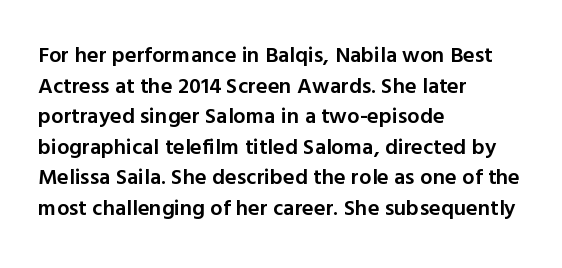
When letters stand straight like this, we call the style roman or upright. The space beneath each line is pristine and unruled. Horizontal alignment here is leftward, the default for most running prose. The gaps between neighbouring characters are ordinary and unremarkable. Students, this is semibold: more ink than regular, less than bold.
